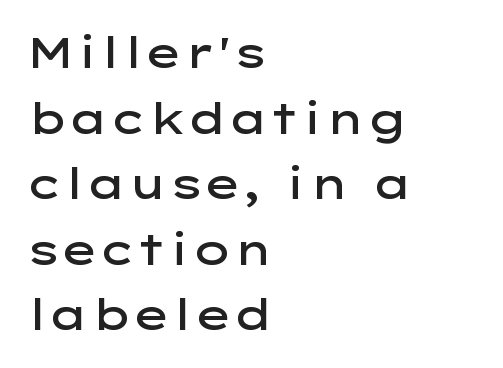
Typographic density is moderately raised because the face is semibold. If you drew a line through each stem, it would be perfectly vertical. Interline gaps are of average width in this sample. Honestly, the letter spacing is just normal — you wouldn't notice it. The letters carry no serifs — their stems end cleanly without finishing strokes.
